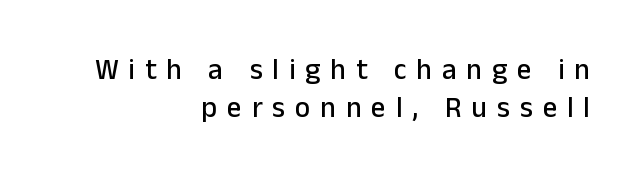
{"serif": "no", "italic": "no", "width": "normal", "stroke_contrast": "low", "x_height": "medium", "monospaced": "no", "underline": "no", "align": "right", "line_spacing": "normal", "line_spacing_ratio": 1.32, "letter_spacing": "wide", "letter_spacing_em": 0.34, "glyph_px": 29}
